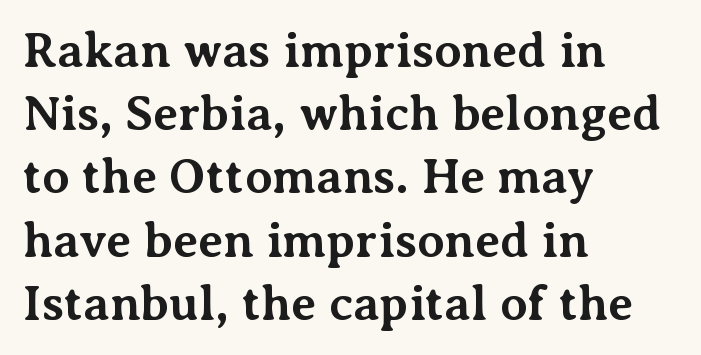
The string is rendered with underlining switched off. Default kerning and tracking; the words read as compact shapes. Unlike a clean sans, this face finishes its strokes with serifs. A typesetter would mark this as roman, not italic. Summary of weight: heavy, a full bold. This sample is left-justified, so line endings fall wherever the words run out.
